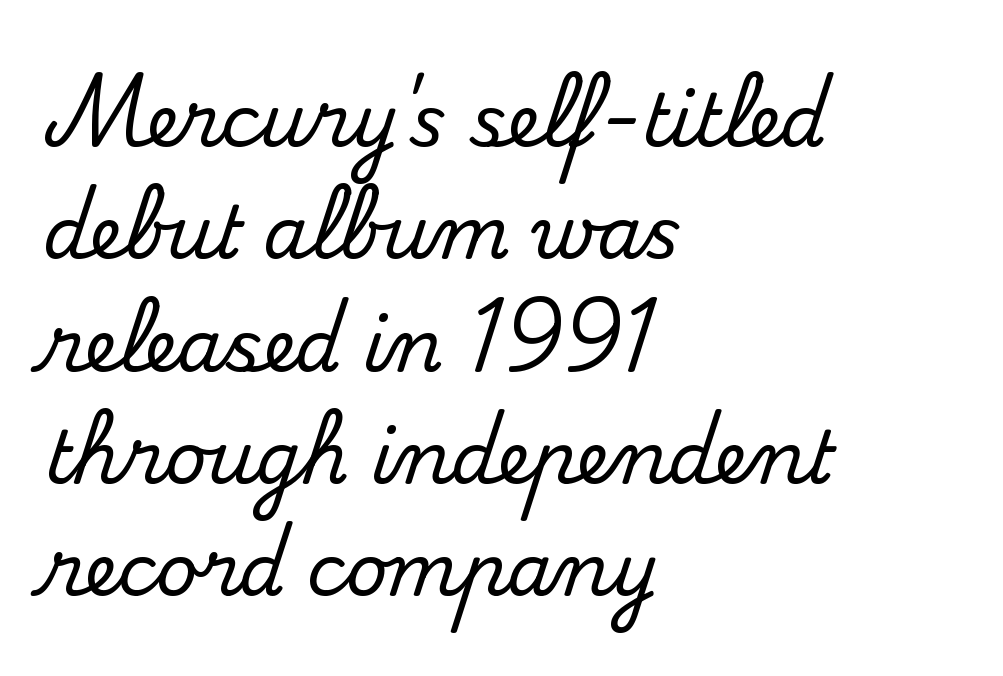
{"width": "normal", "stroke_contrast": "medium", "x_height": "small", "monospaced": "no", "underline": "no", "align": "left", "line_spacing": "normal", "line_spacing_ratio": 1.56, "letter_spacing": "normal", "letter_spacing_em": 0.0, "glyph_px": 72}
